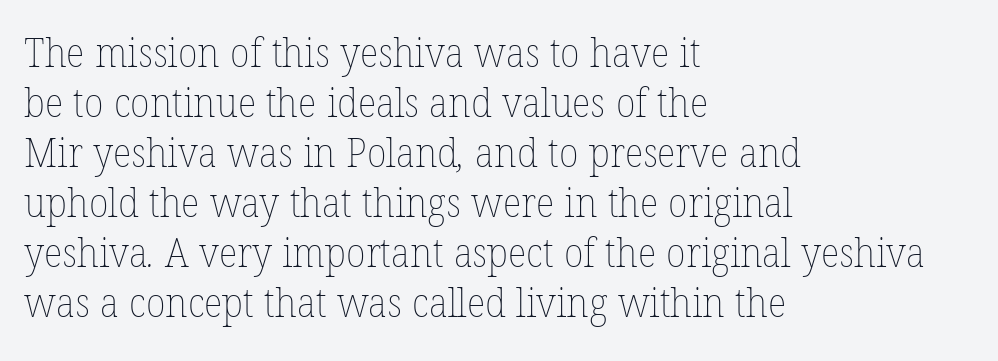
The image shows 40 px thin type; set left-aligned, normal line spacing (1.25x), normal letter spacing, not underlined; low stroke contrast and a medium x-height.
